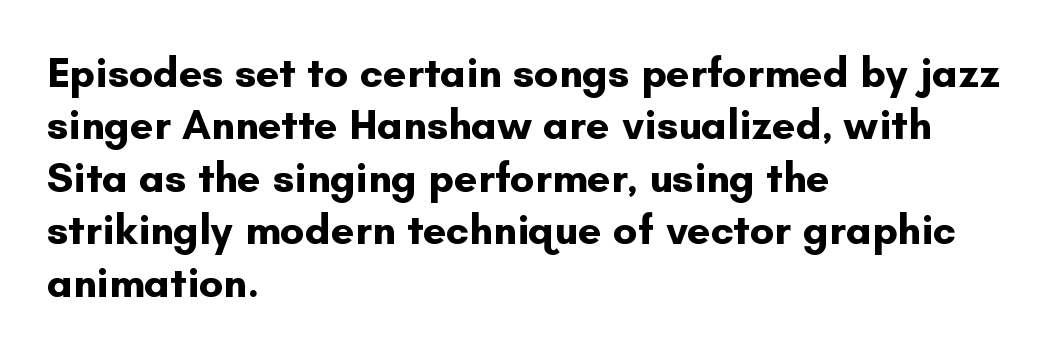
Rows of type keep a routine distance in the vertical direction. I'd describe the lettering as bold — thick and assertive. Standard letterfit; no display-style spreading of the glyphs. Vertical strokes here are truly vertical. The typeface chosen for these lines omits serifs. Where is the straight margin? On the left.
